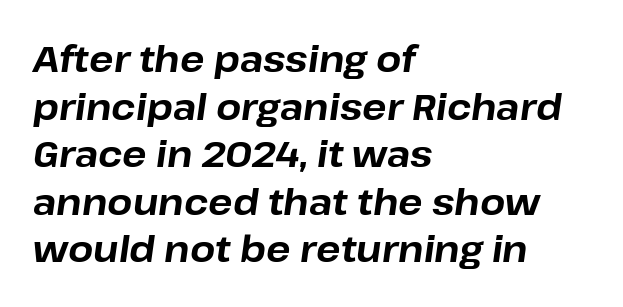
Q: Is the text bold? A: Yes.
Q: Is the text italic (slanted)? A: Yes, it leans right by about 8 degrees.
Q: Is the text underlined? A: No.
Q: How is the paragraph aligned? A: Left-aligned.
Q: Is the spacing between letters normal or unusually wide? A: Normal.
Q: Is the spacing between lines tight, normal or loose? A: Normal.
Q: Width (condensed, normal, or wide)? A: Normal.
Q: Stroke contrast? A: Low.
Q: x-height? A: Medium.
Q: Monospaced? A: No.
